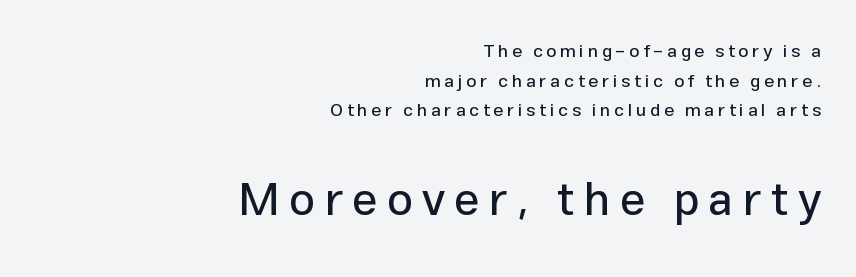
The image shows 46 px sans-serif type, upright; set right-aligned, normal line spacing (1.65x), unusually wide letter spacing (+0.2 em), not underlined; the second (bottom) block is 2.56x larger; low stroke contrast and a medium x-height.
